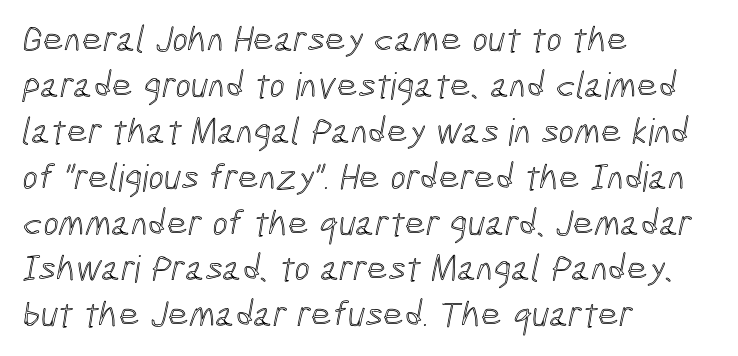
Is the block centered? No — it sits flush against the left margin. Here the glyphs are tracked normally, forming tight word shapes. Varying glyph widths throughout — classic text-font behaviour. The space beneath each line is pristine and unruled.
